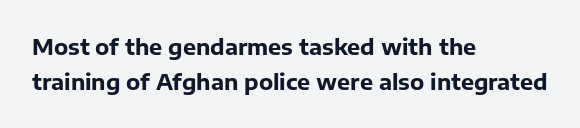
Every row of glyphs begins at an identical x-position on the left. Each word holds together tightly as a unit, with standard inter-letter gaps. What's the leading like? Ordinary, nothing unusual. Nope, not italic — everything's standing straight. The space directly below the letters is spotless.
